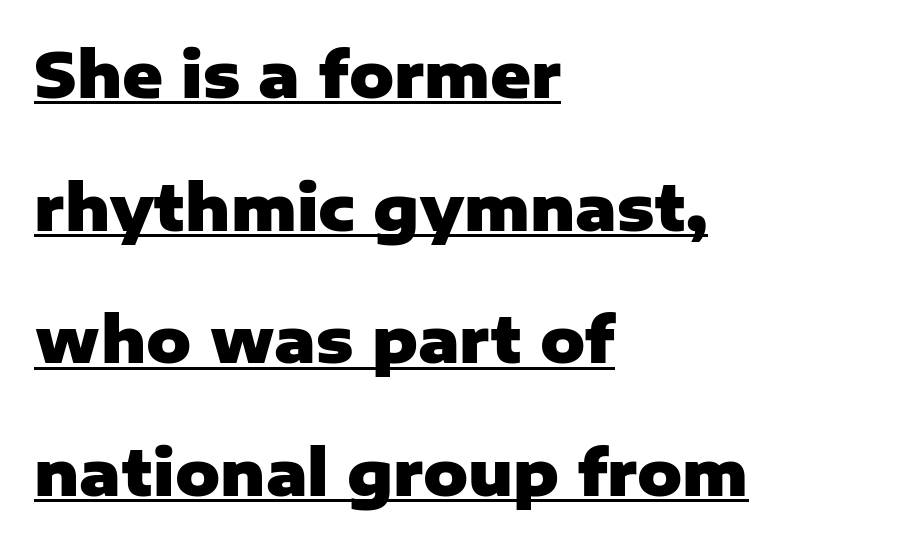
{"serif": "no", "italic": "no", "bold": "yes", "weight": "heavy", "width": "normal", "stroke_contrast": "low", "x_height": "medium", "monospaced": "no", "underline": "yes", "align": "left", "line_spacing": "loose", "line_spacing_ratio": 2.14, "letter_spacing": "normal", "letter_spacing_em": 0.0, "glyph_px": 62}
